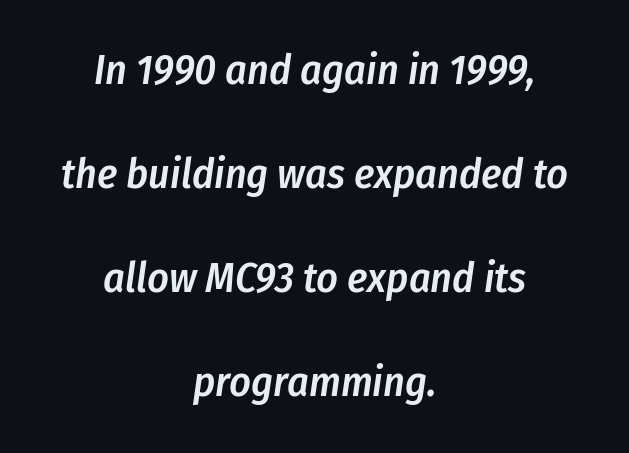
Words appear dense and cohesive because spacing is normal. These lines are rendered in a variable-pitch font. The whitespace from short lines is split evenly between both sides. Slanted lettering throughout.
